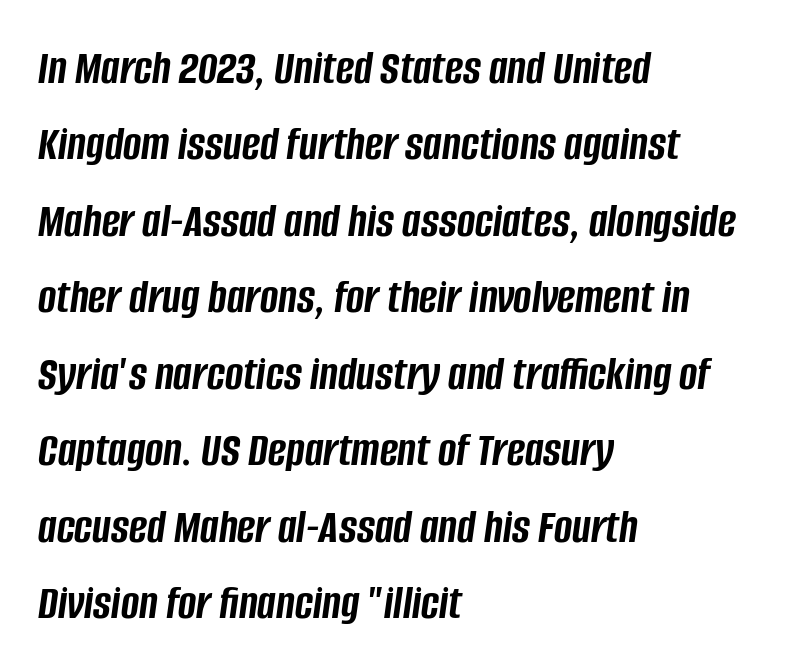
Q: Is the text bold? A: Yes.
Q: Is the text italic (slanted)? A: Yes, it leans right by about 8 degrees.
Q: Is the text underlined? A: No.
Q: How is the paragraph aligned? A: Left-aligned.
Q: Is the spacing between letters normal or unusually wide? A: Normal.
Q: Is the spacing between lines tight, normal or loose? A: Normal.
Q: Width (condensed, normal, or wide)? A: Condensed.
Q: Stroke contrast? A: Low.
Q: x-height? A: Large.
Q: Monospaced? A: No.
